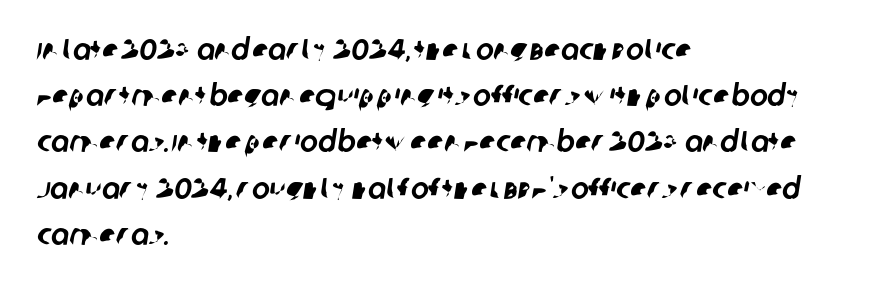
Interline gaps are of average width in this sample. Short and long lines alike share a common starting point at left. Proportional: the letters do not fall into vertical columns. Plain, unruled lines of type. Compared with typical body copy, the letter spacing here is the same.
